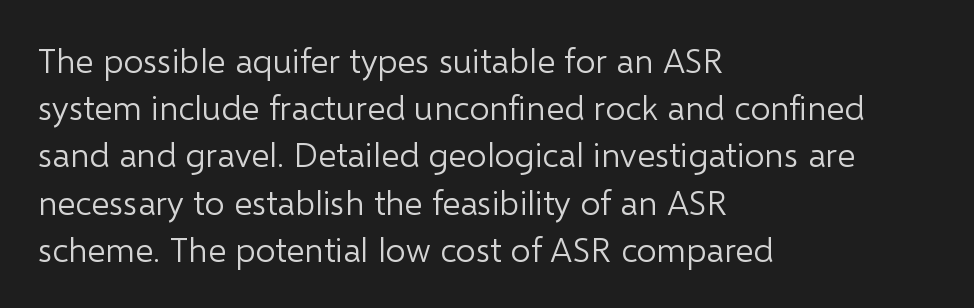
This sample uses an upright cut, with every glyph sitting square on the baseline. Think of a printed novel: that variable character pitch is what you see here. In CSS terms this would be text-align: left. Vertical stems look standard width or narrower in stroke. Observe the absence of serifs on each vertical stroke in this sample. Quick note: underline off.
